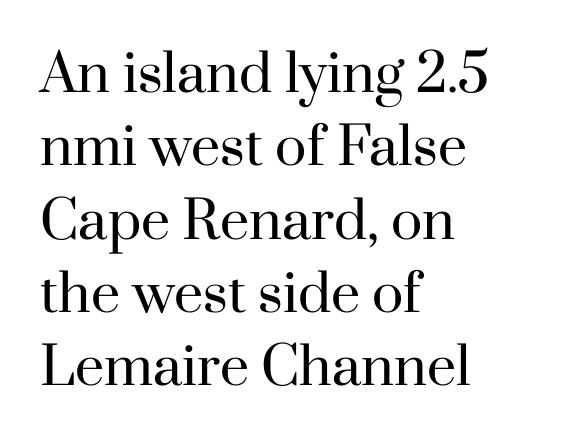
The image shows 52 px regular-weight serif type, upright; set left-aligned, normal line spacing (1.41x), normal letter spacing, not underlined; high stroke contrast and a small x-height.
